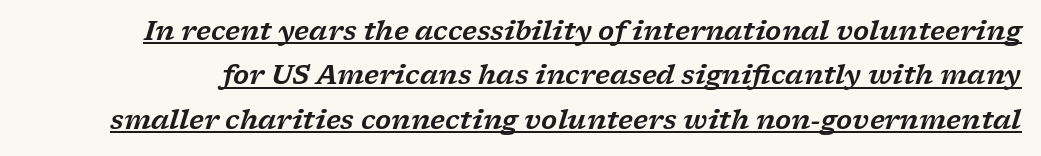
{"italic": "yes", "lean": "right", "slant_degrees": 17, "underline": "yes", "line_spacing_ratio": 1.71, "letter_spacing": "normal", "letter_spacing_em": 0.0, "glyph_px": 26}
